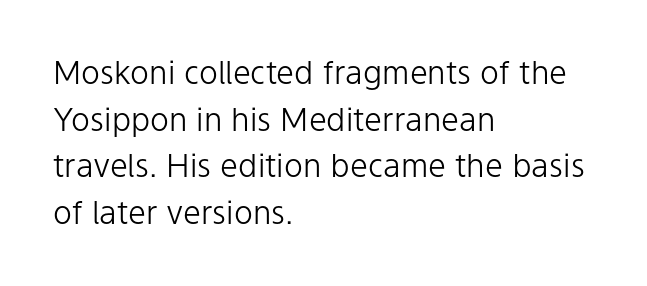
{"serif": "no", "italic": "no", "bold": "no", "weight": "light", "width": "normal", "stroke_contrast": "low", "x_height": "medium", "monospaced": "no", "underline": "no", "align": "left", "line_spacing": "normal", "line_spacing_ratio": 1.46, "letter_spacing": "normal", "letter_spacing_em": 0.0, "glyph_px": 32}
